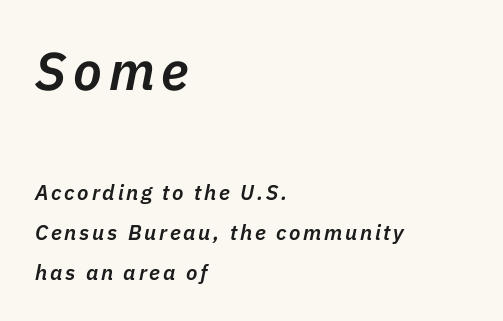
Note the varied advance widths — an 'i' is clearly narrower than an 'm'. The typesetter chose a ragged-right arrangement here. Whoever set this chose breathing room over compactness in the vertical rhythm. In terms of weight, the rendering is demibold, just under bold. Typesetter's note — upper block bumped up in size, lower block left smaller.
